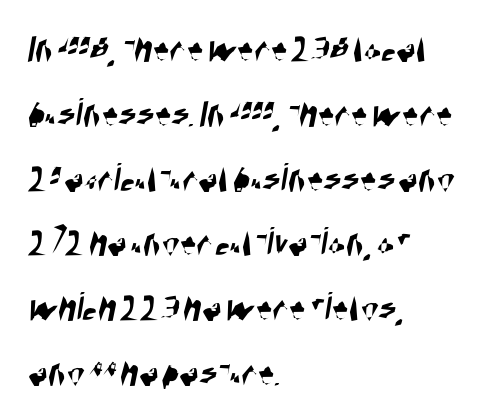
{"serif": "no", "width": "condensed", "stroke_contrast": "high", "x_height": "large", "monospaced": "no", "underline": "no", "align": "left", "line_spacing": "normal", "line_spacing_ratio": 1.58, "letter_spacing": "normal", "letter_spacing_em": 0.0, "glyph_px": 41}
